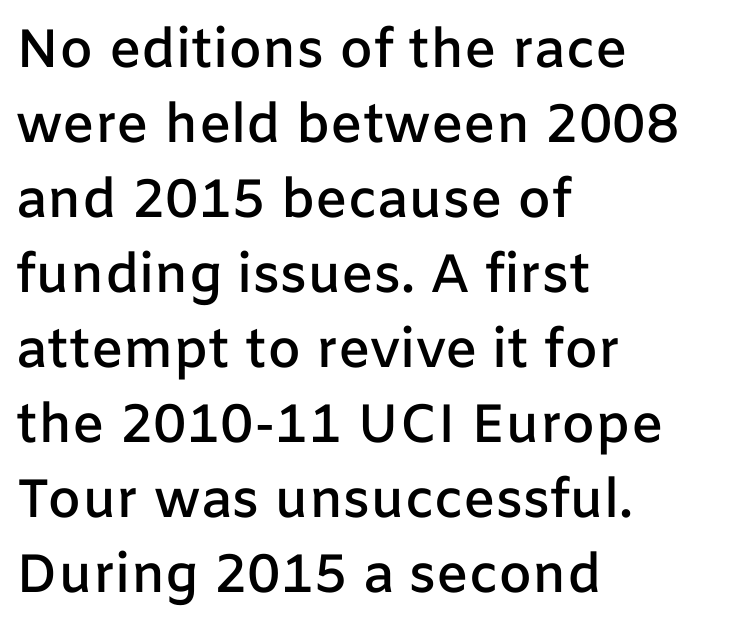
Q: Is the text bold? A: Semi-bold.
Q: Is the text italic (slanted)? A: No, it is upright.
Q: Is the typeface a serif or a sans-serif typeface? A: Sans-serif.
Q: Is the text underlined? A: No.
Q: How is the paragraph aligned? A: Left-aligned.
Q: Is the spacing between letters normal or unusually wide? A: Normal.
Q: Is the spacing between lines tight, normal or loose? A: Normal.
Q: Width (condensed, normal, or wide)? A: Normal.
Q: Stroke contrast? A: Low.
Q: x-height? A: Medium.
Q: Monospaced? A: No.
